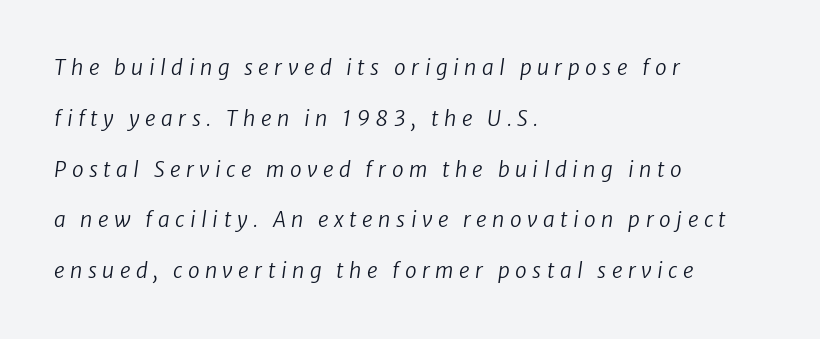
The image shows 21 px text type, italic (leaning right); set left-aligned, loose line spacing (2.42x), unusually wide letter spacing (+0.26 em), not underlined.
